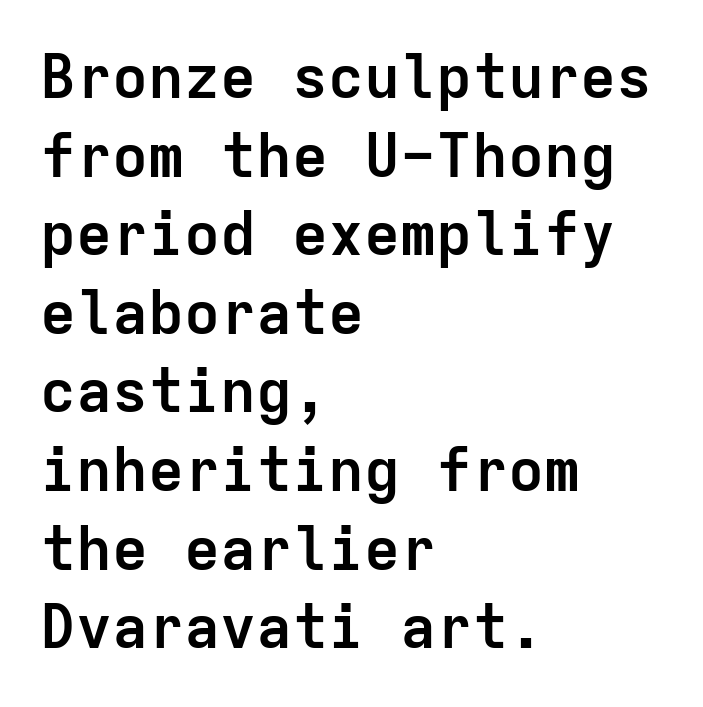
The image shows 60 px semibold sans-serif type, upright, monospaced; set left-aligned, normal line spacing (1.31x), normal letter spacing, not underlined; low stroke contrast and a medium x-height.
